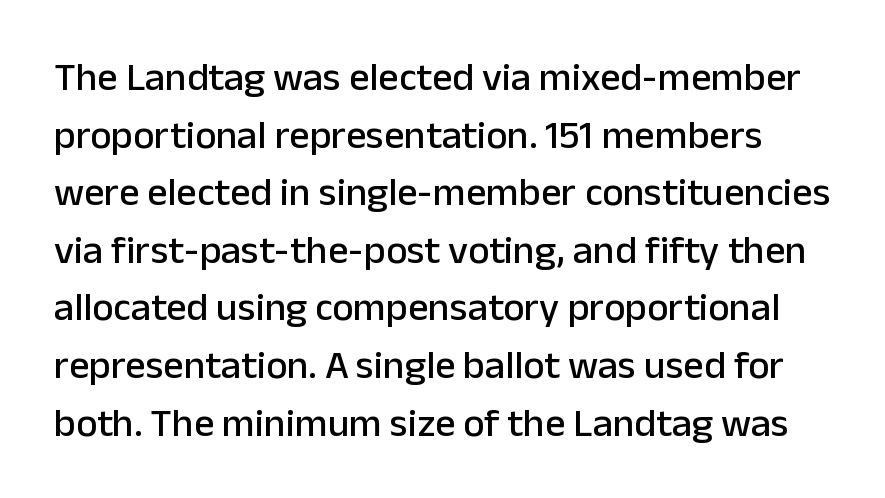
The image shows 40 px sans-serif type, upright; set normal line spacing (1.44x), normal letter spacing, not underlined; low stroke contrast and a medium x-height.
